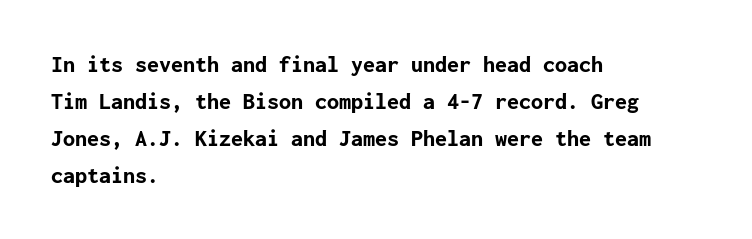
{"italic": "no", "bold": "yes", "underline": "no", "align": "left", "line_spacing": "normal", "line_spacing_ratio": 1.54, "letter_spacing": "normal", "letter_spacing_em": 0.0, "glyph_px": 24}
